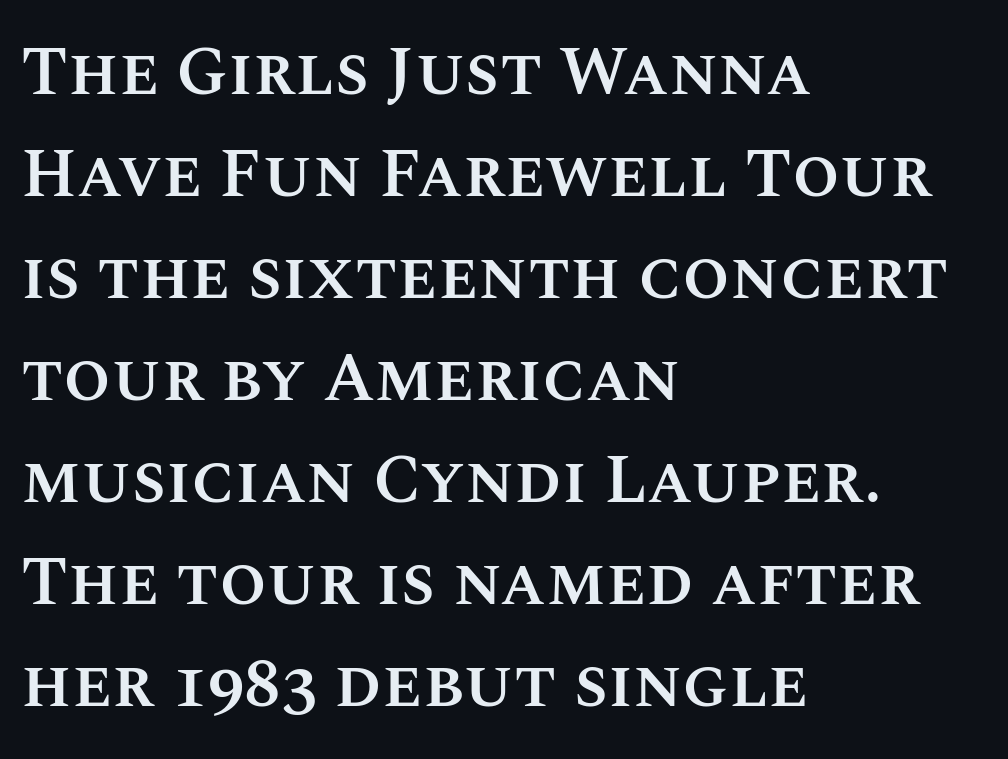
The image shows 68 px semibold type, upright; set left-aligned, normal line spacing (1.5x), normal letter spacing, not underlined; medium stroke contrast and a large x-height.
